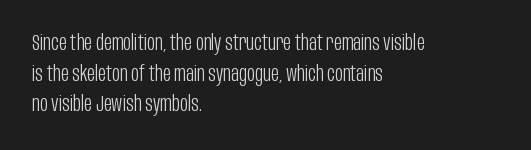
Q: Is the text bold? A: No.
Q: Is the text italic (slanted)? A: No, it is upright.
Q: Is the text underlined? A: No.
Q: How is the paragraph aligned? A: Left-aligned.
Q: Is the spacing between letters normal or unusually wide? A: Normal.
Q: Is the spacing between lines tight, normal or loose? A: Normal.
